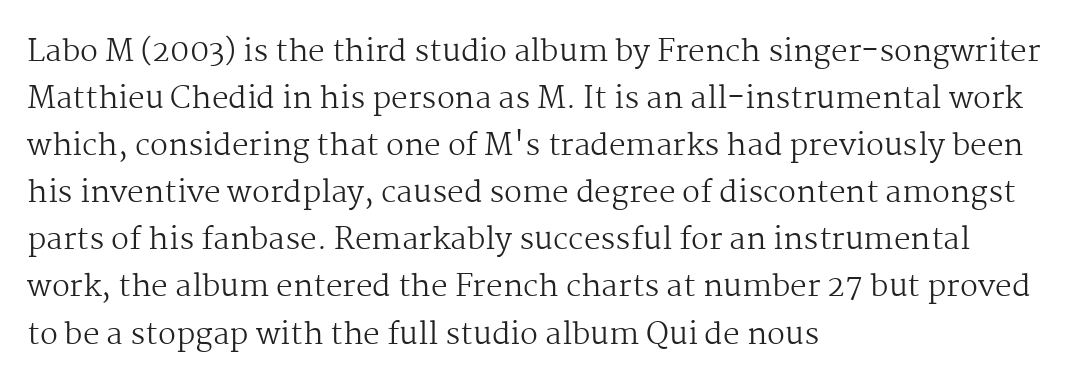
Students, note that the glyphs here touch the page at normal intervals. Note: serifs present on the glyphs. You could not count columns in this text — the font is proportionally spaced. In CSS terms this would be text-align: left.
